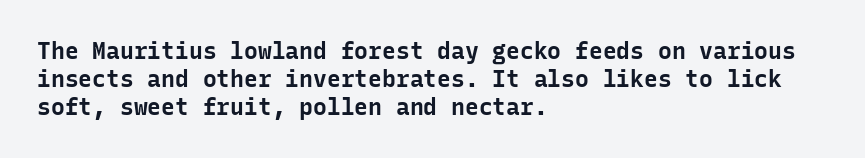
Q: Is the text bold? A: Yes.
Q: Is the text italic (slanted)? A: No, it is upright.
Q: Is the text underlined? A: No.
Q: How is the paragraph aligned? A: Left-aligned.
Q: Is the spacing between letters normal or unusually wide? A: Normal.
